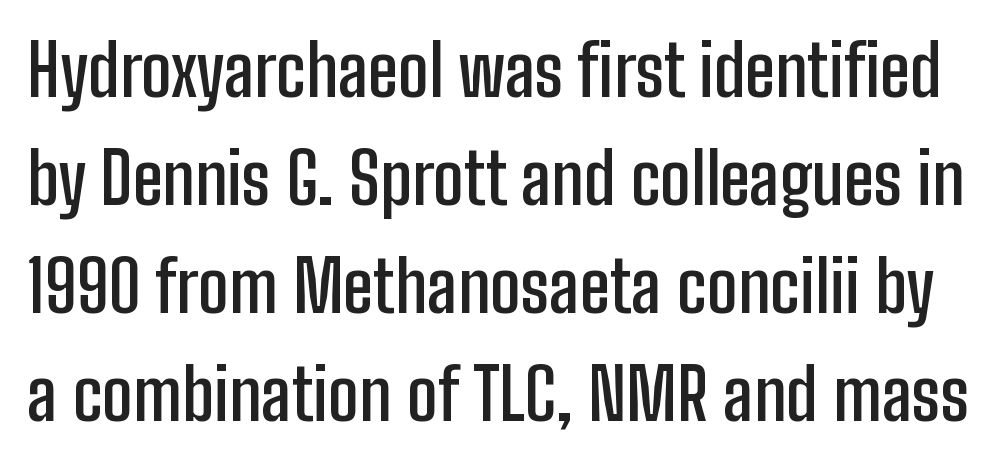
{"serif": "no", "italic": "no", "bold": "semi", "weight": "semibold", "width": "condensed", "stroke_contrast": "low", "x_height": "medium", "monospaced": "no", "underline": "no", "line_spacing": "normal", "line_spacing_ratio": 1.52, "letter_spacing": "normal", "letter_spacing_em": 0.0, "glyph_px": 71}
